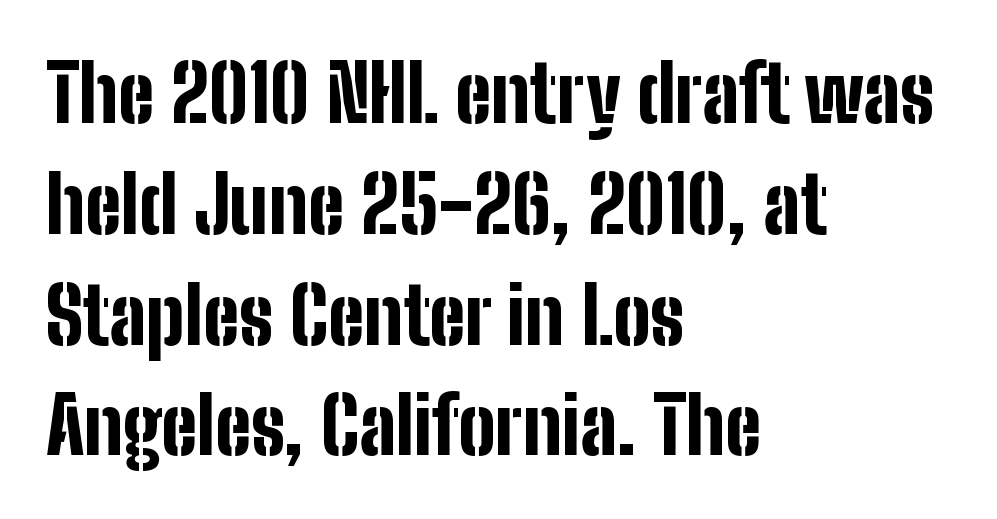
Every stem runs plumb, perpendicular to the baseline. The face used here is proportionally spaced, like ordinary book or web type. The text was rendered using a sans face with plain stroke endings. Honestly, there is no underline to notice here at all. Notice how the passage keeps a crisp vertical edge on the left only.
